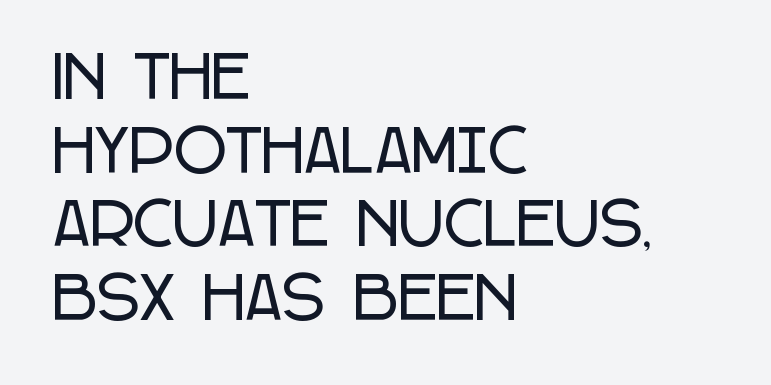
The image shows 57 px condensed sans-serif type, upright; set left-aligned, normal line spacing (1.29x), normal letter spacing, not underlined; low stroke contrast and a large x-height.
